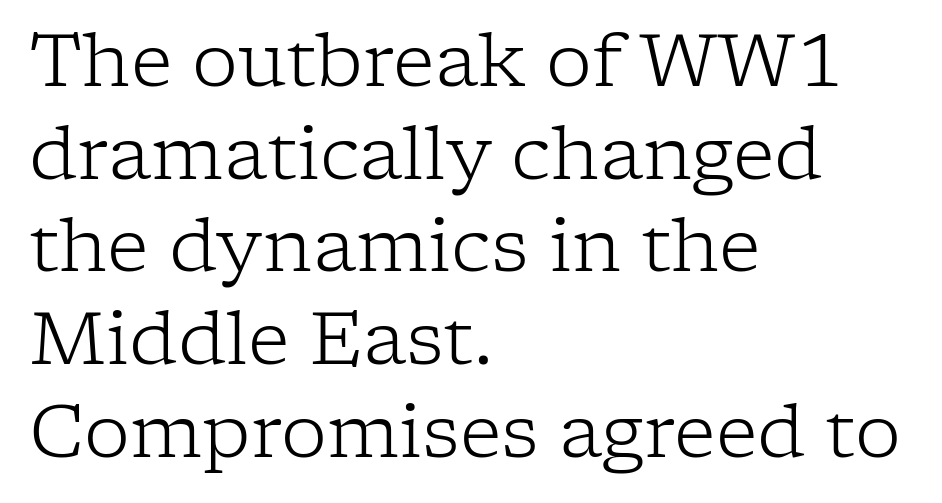
{"serif": "yes", "italic": "no", "bold": "no", "weight": "light", "width": "normal", "stroke_contrast": "low", "x_height": "medium", "monospaced": "no", "underline": "no", "align": "left", "line_spacing": "normal", "line_spacing_ratio": 1.27, "letter_spacing": "normal", "letter_spacing_em": 0.0, "glyph_px": 73}
